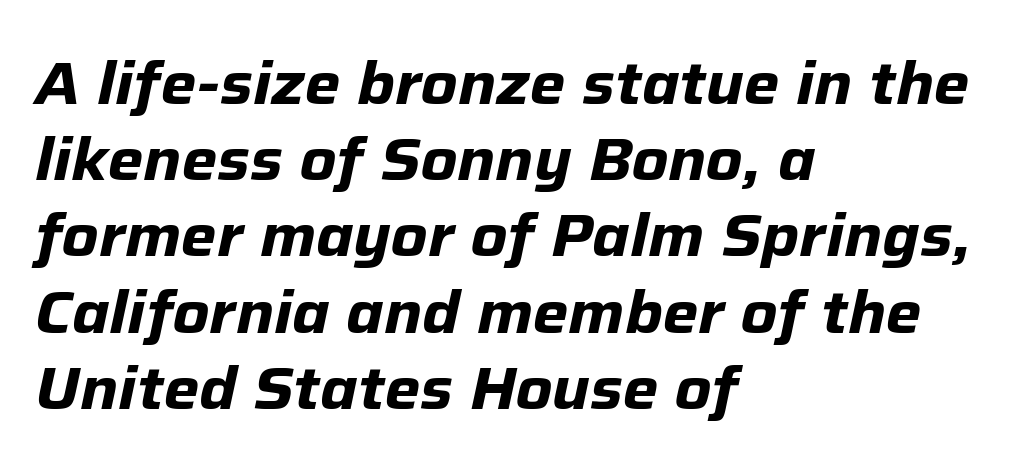
Weight check: bold — yes, fully. Underlining? Definitely not there. Each line starts at the same left margin while the right side varies. This rendering leaves character spacing at its baseline value. The rendering applies a slant to the glyphs. Each letter keeps its own natural width here, so spacing adapts to shape.
